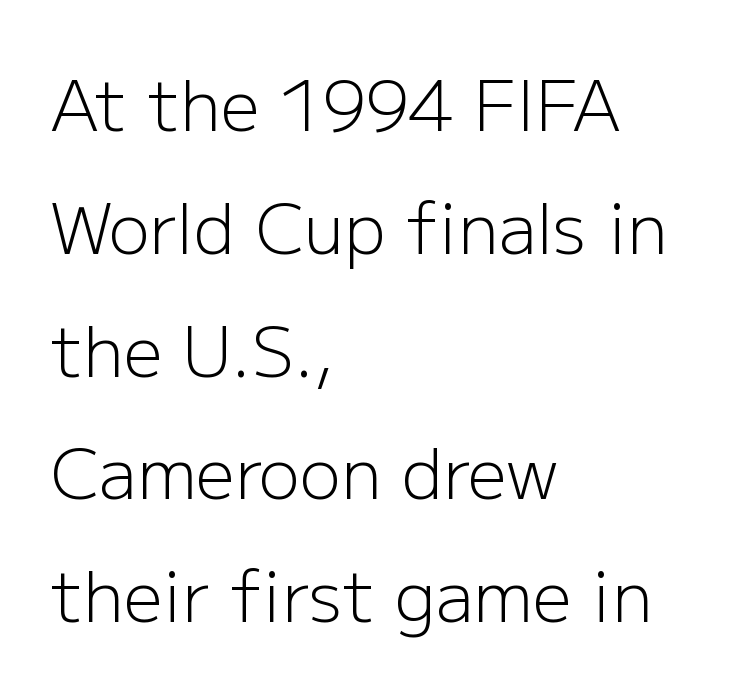
The image shows 69 px light sans-serif type, upright; set left-aligned, line spacing 1.78x, normal letter spacing, not underlined; low stroke contrast and a medium x-height.
